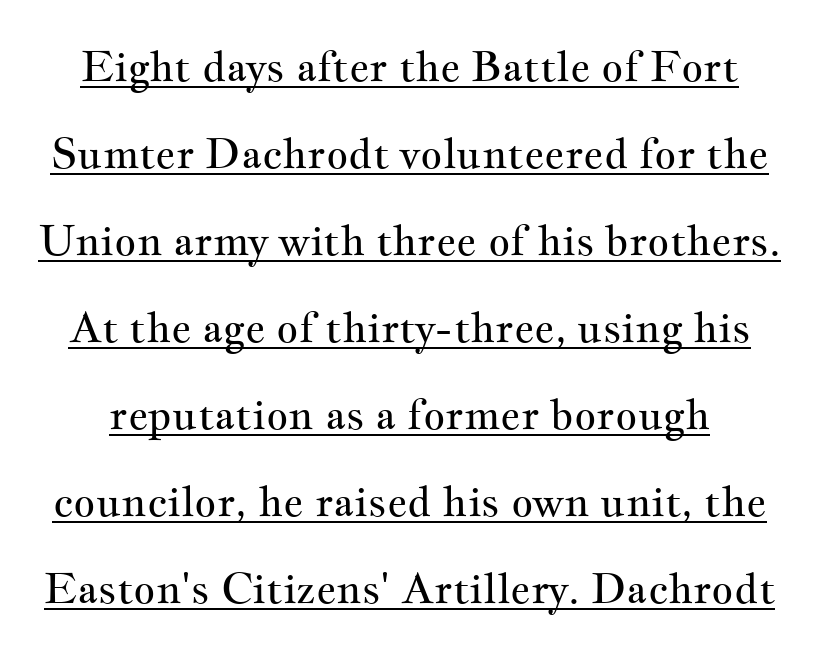
{"serif": "yes", "italic": "no", "bold": "no", "weight": "regular", "width": "wide", "stroke_contrast": "medium", "x_height": "small", "monospaced": "no", "underline": "yes", "line_spacing": "loose", "line_spacing_ratio": 2.07, "letter_spacing": "normal", "letter_spacing_em": 0.0, "glyph_px": 42}
